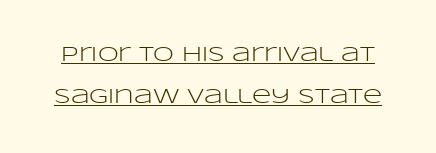
This is underlined copy, the kind a proofreader might mark for attention. The letterforms sit at book weight or below. The gaps between neighbouring characters are ordinary and unremarkable. Is there any slant? The stems are plumb. Widely set lines give the paragraph a tall, airy silhouette.
